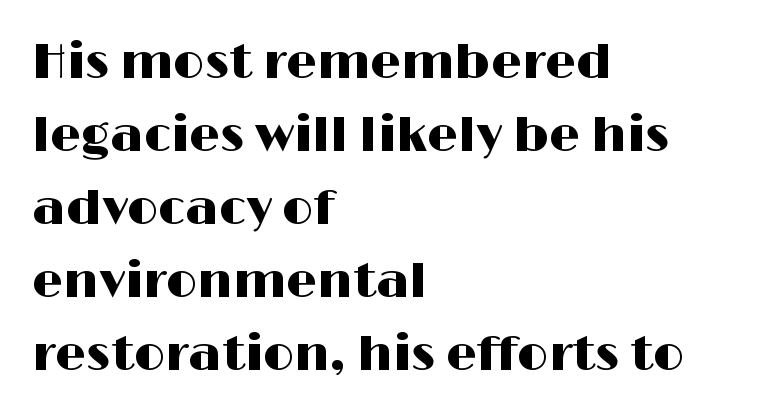
Q: Is the text italic (slanted)? A: No, it is upright.
Q: Is the typeface a serif or a sans-serif typeface? A: Sans-serif.
Q: Is the text underlined? A: No.
Q: How is the paragraph aligned? A: Left-aligned.
Q: Is the spacing between letters normal or unusually wide? A: Normal.
Q: Is the spacing between lines tight, normal or loose? A: Normal.
Q: Width (condensed, normal, or wide)? A: Wide.
Q: Stroke contrast? A: High.
Q: x-height? A: Medium.
Q: Monospaced? A: No.
